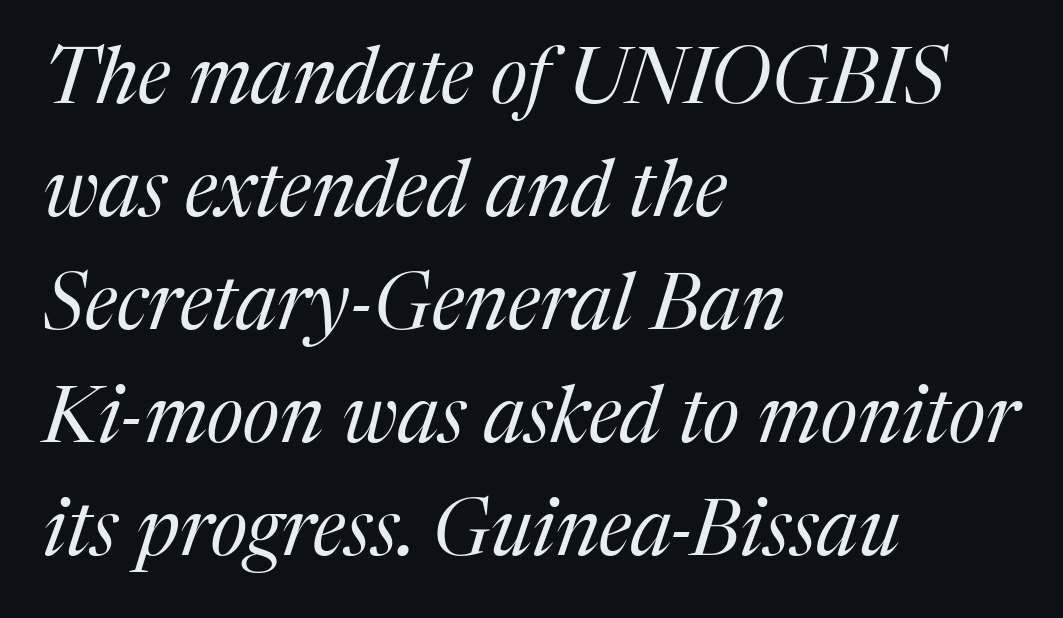
{"serif": "yes", "italic": "yes", "lean": "right", "slant_degrees": 17, "bold": "no", "weight": "regular", "width": "normal", "stroke_contrast": "medium", "x_height": "medium", "monospaced": "no", "underline": "no", "align": "left", "line_spacing": "normal", "line_spacing_ratio": 1.45, "letter_spacing": "normal", "letter_spacing_em": 0.0, "glyph_px": 78}
